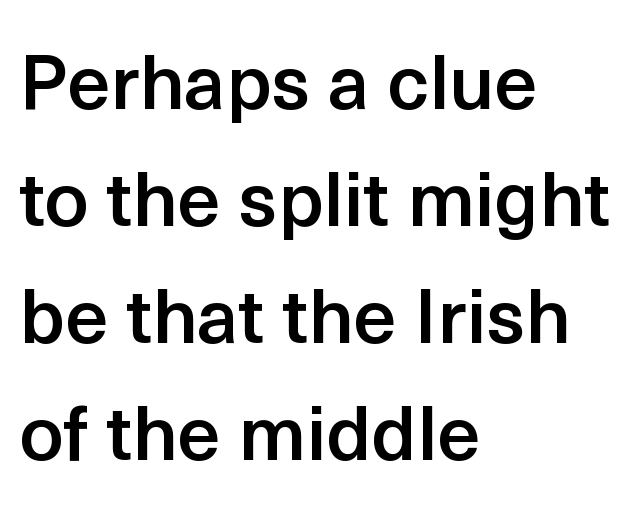
Note the varied advance widths — an 'i' is clearly narrower than an 'm'. Does the lettering tilt? It doesn't — this is upright. The setting favours the left margin, as ordinary paragraphs usually do. Descenders hang freely into open space. Horizontal bands of white between lines are of average thickness.
